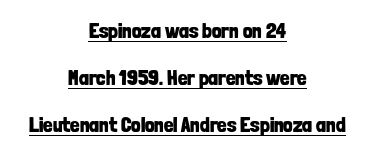
This is the regular roman posture of the typeface. Every letter is thick-stroked: bold, no question. The rendering keeps characters at their native spacing. Airy leading.
